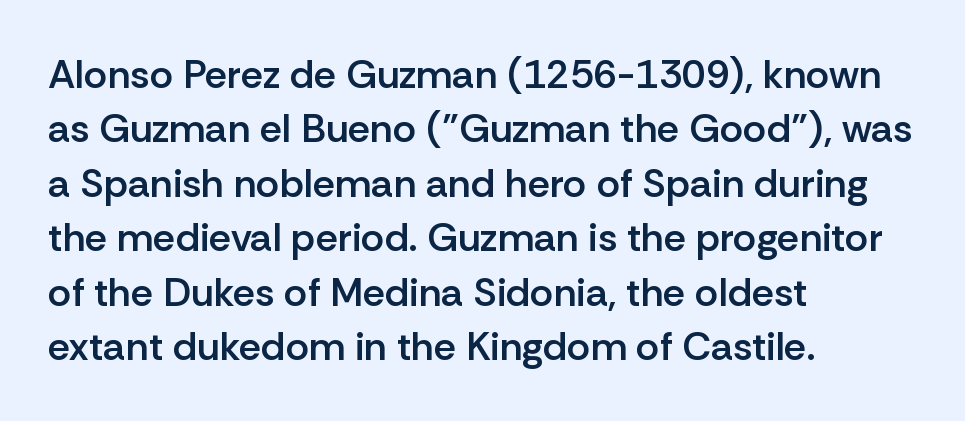
Q: Is the text bold? A: Semi-bold.
Q: Is the text italic (slanted)? A: No, it is upright.
Q: Is the typeface a serif or a sans-serif typeface? A: Sans-serif.
Q: Is the text underlined? A: No.
Q: How is the paragraph aligned? A: Left-aligned.
Q: Is the spacing between letters normal or unusually wide? A: Normal.
Q: Is the spacing between lines tight, normal or loose? A: Normal.
Q: Width (condensed, normal, or wide)? A: Normal.
Q: Stroke contrast? A: Low.
Q: x-height? A: Medium.
Q: Monospaced? A: No.
